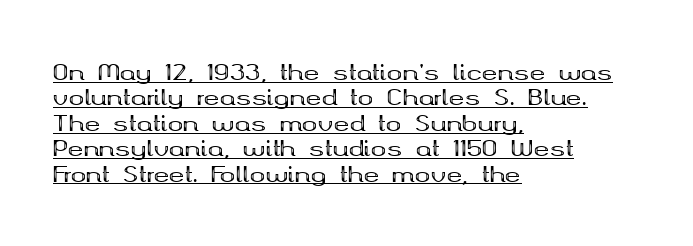
{"italic": "no", "bold": "yes", "underline": "yes", "align": "left", "line_spacing_ratio": 1.21, "letter_spacing": "normal", "letter_spacing_em": 0.0, "glyph_px": 21}
